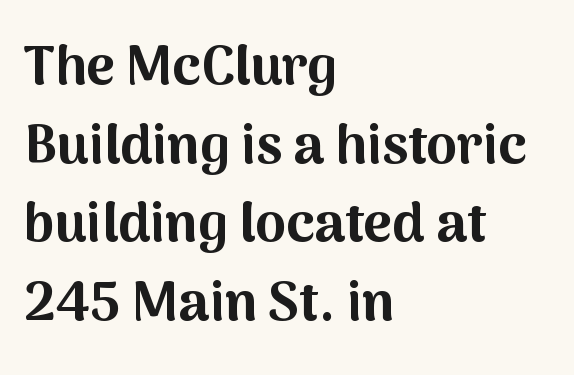
Q: Is the text bold? A: Yes.
Q: Is the text italic (slanted)? A: No, it is upright.
Q: Is the typeface a serif or a sans-serif typeface? A: Sans-serif.
Q: Is the text underlined? A: No.
Q: How is the paragraph aligned? A: Left-aligned.
Q: Is the spacing between letters normal or unusually wide? A: Normal.
Q: Is the spacing between lines tight, normal or loose? A: Normal.
Q: Width (condensed, normal, or wide)? A: Normal.
Q: Stroke contrast? A: Medium.
Q: x-height? A: Medium.
Q: Monospaced? A: No.
